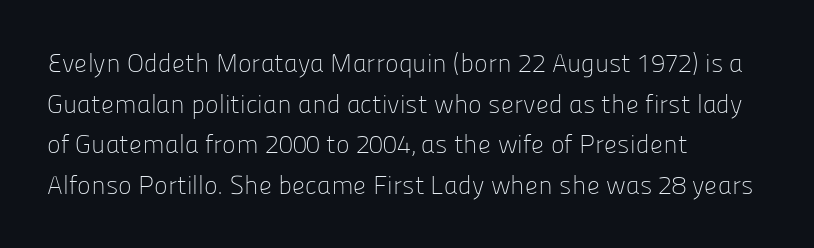
Q: Is the text bold? A: No.
Q: Is the text italic (slanted)? A: No, it is upright.
Q: Is the text underlined? A: No.
Q: How is the paragraph aligned? A: Left-aligned.
Q: Is the spacing between letters normal or unusually wide? A: Normal.
Q: Is the spacing between lines tight, normal or loose? A: Normal.
